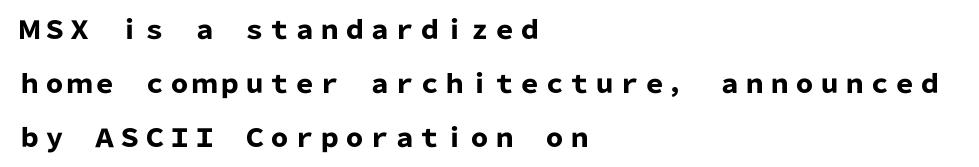
The image shows 25 px bold type, upright; set left-aligned, loose line spacing (2.16x), normal letter spacing, not underlined.
